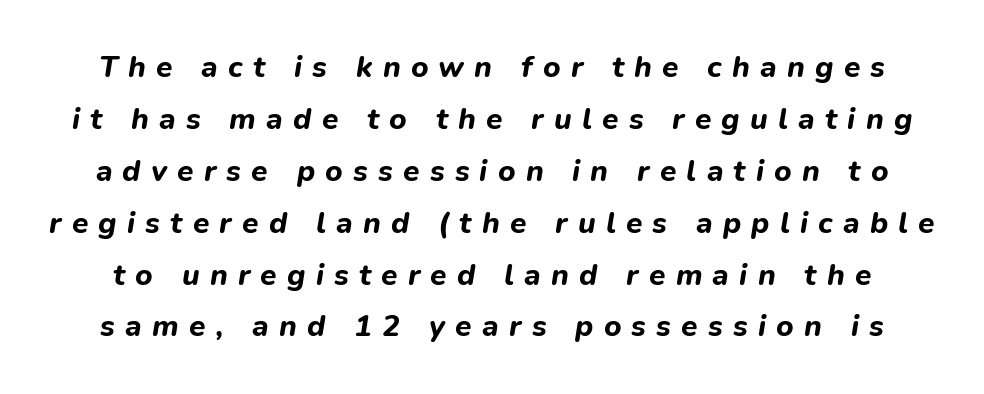
What stands out about the letter spacing? Its width — letters are far apart. Rule under the text: the space is simply empty. Looking at the ascenders, they clearly lean. Emphasis by weight is at full strength: bold. The rendering uses natural spacing where letterforms have individual widths.
